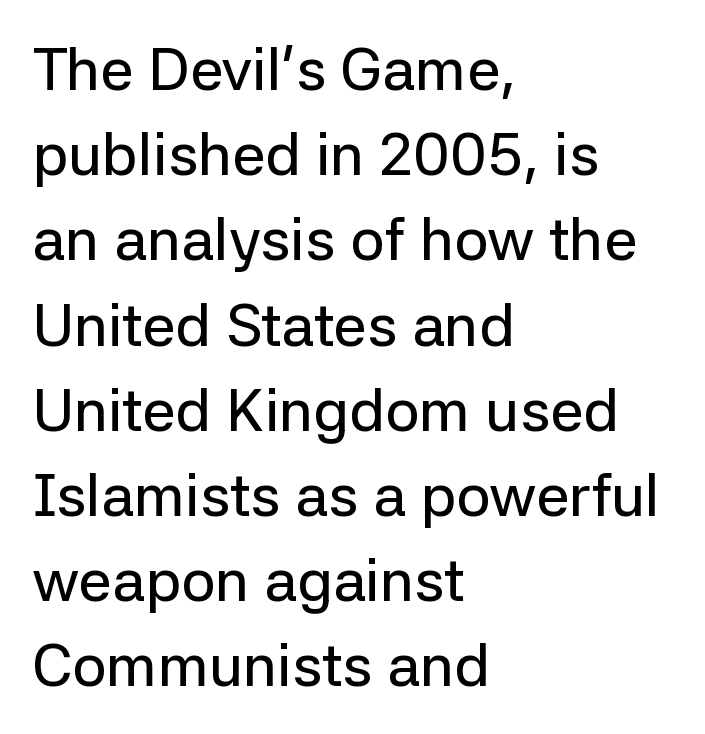
Each letter keeps its own natural width here, so spacing adapts to shape. Letter spacing: default. The compositor pushed each line to the left boundary. Any mark beneath the type? The region is blank.
